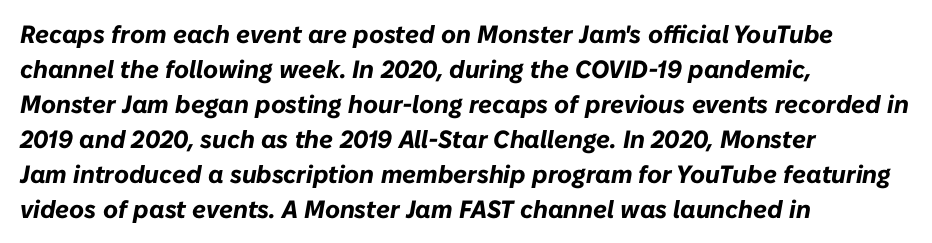
Q: Is the text bold? A: Yes.
Q: Is the text italic (slanted)? A: Yes, it leans right by about 10 degrees.
Q: Is the text underlined? A: No.
Q: How is the paragraph aligned? A: Left-aligned.
Q: Is the spacing between letters normal or unusually wide? A: Normal.
Q: Is the spacing between lines tight, normal or loose? A: Normal.
